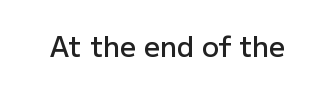
The image shows 28 px semibold sans-serif type, upright; set normal letter spacing, not underlined; low stroke contrast and a medium x-height.
